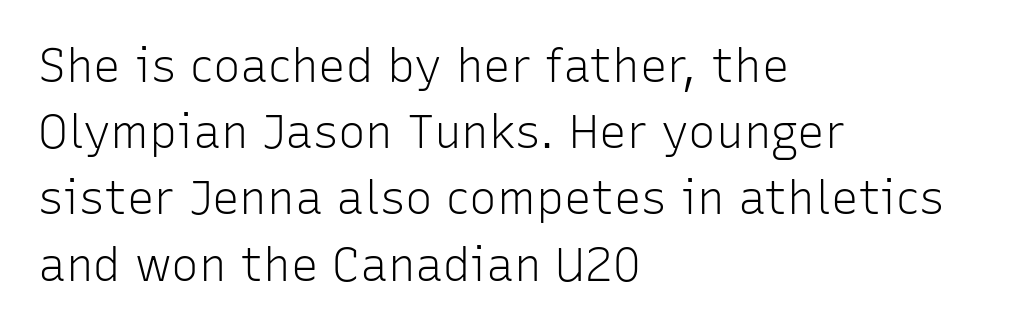
Q: Is the text bold? A: No.
Q: Is the text italic (slanted)? A: No, it is upright.
Q: Is the typeface a serif or a sans-serif typeface? A: Sans-serif.
Q: Is the text underlined? A: No.
Q: How is the paragraph aligned? A: Left-aligned.
Q: Is the spacing between letters normal or unusually wide? A: Normal.
Q: Is the spacing between lines tight, normal or loose? A: Normal.
Q: Width (condensed, normal, or wide)? A: Normal.
Q: Stroke contrast? A: Low.
Q: x-height? A: Medium.
Q: Monospaced? A: No.
